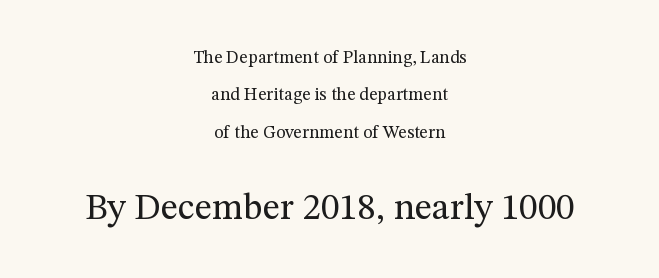
The image shows 37 px regular-weight serif type, upright; set centered, loose line spacing (2.07x), normal letter spacing, not underlined; the second (bottom) block is 2.06x larger; medium stroke contrast and a medium x-height.
